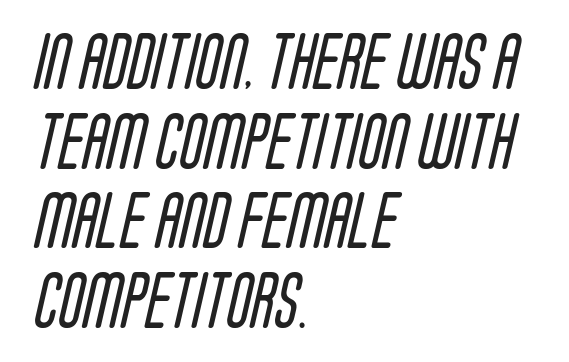
{"serif": "no", "bold": "no", "weight": "regular", "width": "condensed", "stroke_contrast": "low", "x_height": "large", "monospaced": "no", "underline": "no", "align": "left", "line_spacing": "normal", "line_spacing_ratio": 1.42, "letter_spacing": "normal", "letter_spacing_em": 0.0, "glyph_px": 56}
